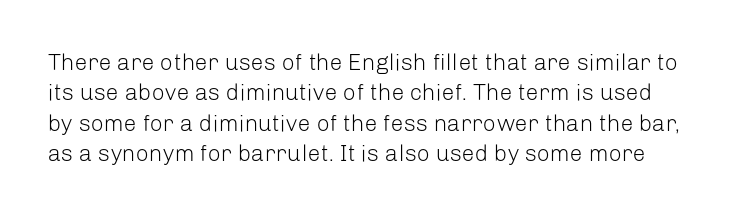
The image shows 23 px text type, upright; set normal line spacing (1.32x), normal letter spacing, not underlined.
